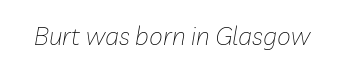
The weight would be labelled regular, book, light, or lighter still. Rendered with sloped, italic letterforms. Any mark beneath the type? The region is blank. A typesetter would call this zero additional tracking.
